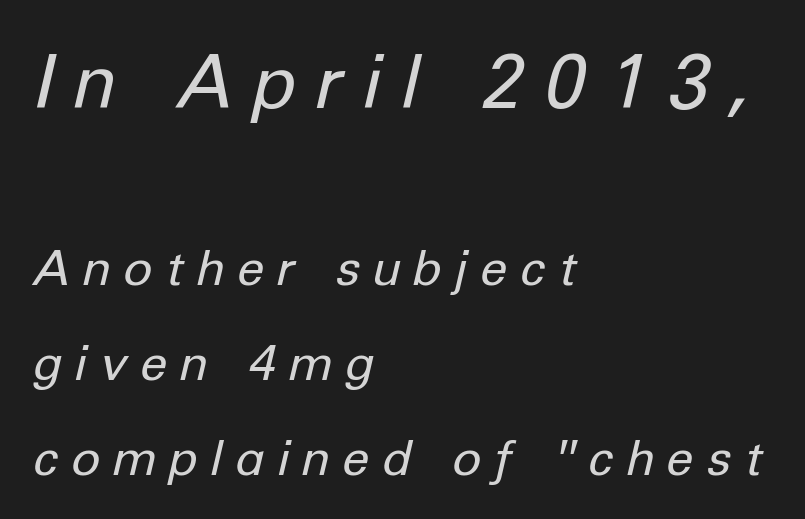
The image shows 74 px regular-weight type, italic (leaning right); set left-aligned, loose line spacing (1.94x), unusually wide letter spacing (+0.28 em), not underlined; the first (top) block is 1.51x larger; low stroke contrast and a medium x-height.
